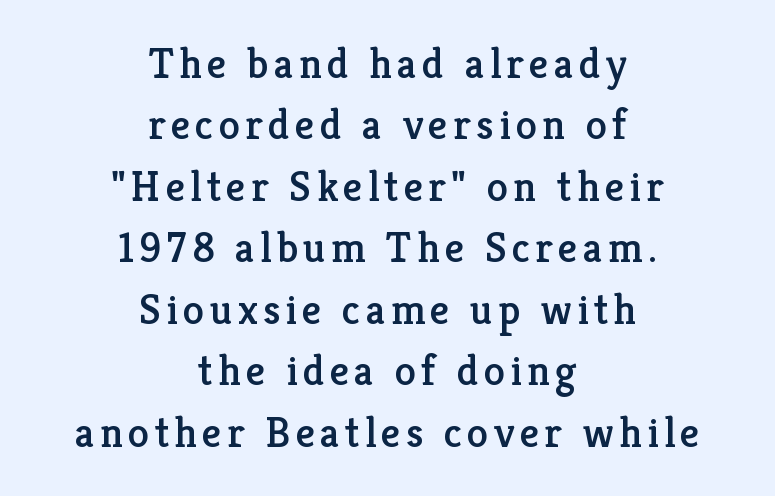
It's the straight-up-and-down kind of type. Underlining? Definitely not there. The lines sit at an ordinary, default distance from one another. The face used here is proportionally spaced, like ordinary book or web type. Caption: multi-line text, centered on the measure.
